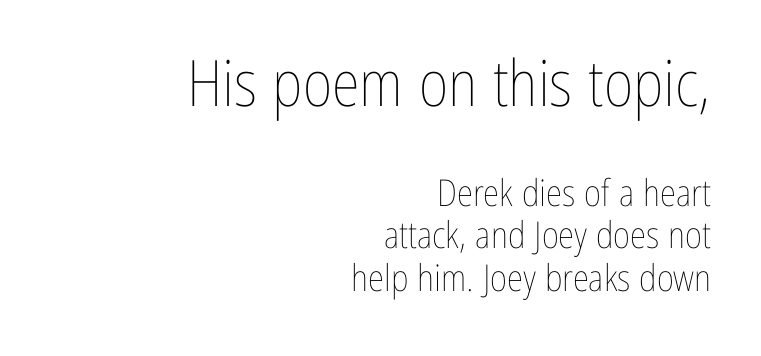
Q: Is the text bold? A: No.
Q: Is the text italic (slanted)? A: No, it is upright.
Q: Is the text underlined? A: No.
Q: How is the paragraph aligned? A: Right-aligned.
Q: Is the spacing between letters normal or unusually wide? A: Normal.
Q: Is the spacing between lines tight, normal or loose? A: Tight.
Q: Which block of text is set in a larger size, the first (top) or the second (bottom)? A: The first (top) one.
Q: Width (condensed, normal, or wide)? A: Condensed.
Q: Stroke contrast? A: Low.
Q: x-height? A: Medium.
Q: Monospaced? A: No.
